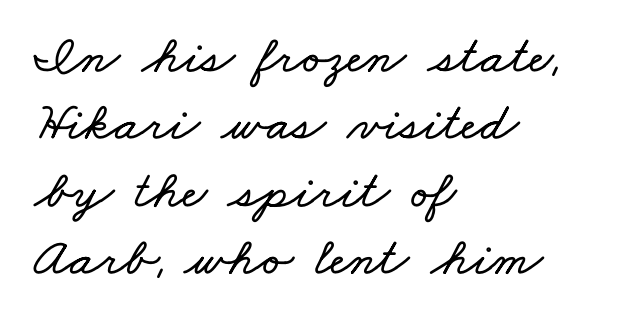
Character widths vary here, with narrow letters taking less room than wide ones. In CSS terms this would be text-align: left. The passage shown has conventional tracking throughout. This rendering features lettering with no underline. The block of text has a typical density, with ordinary space between rows.
